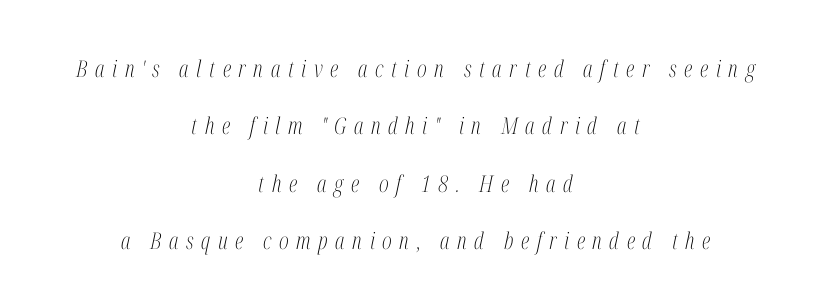
{"italic": "yes", "lean": "right", "slant_degrees": 12, "bold": "no", "underline": "no", "align": "center", "line_spacing": "loose", "line_spacing_ratio": 2.49, "letter_spacing": "wide", "letter_spacing_em": 0.33, "glyph_px": 23}
